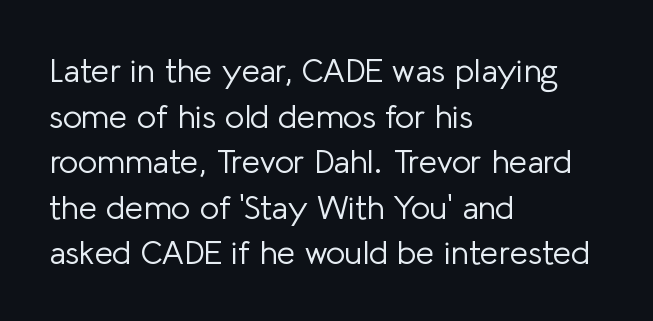
{"serif": "no", "italic": "no", "bold": "no", "weight": "light", "width": "normal", "stroke_contrast": "low", "x_height": "medium", "monospaced": "no", "underline": "no", "align": "left", "line_spacing": "normal", "line_spacing_ratio": 1.38, "letter_spacing": "normal", "letter_spacing_em": 0.0, "glyph_px": 33}
